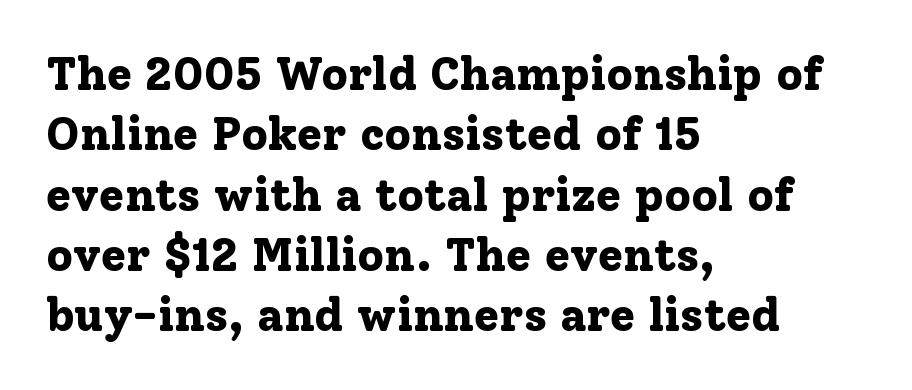
Bold? Absolutely — the strokes are thick and heavy. A typesetter would call this zero additional tracking. This sample is left-justified, so line endings fall wherever the words run out. Observe the serifs anchoring each vertical stroke in this sample. In terms of leading, this rendering sits right in the middle. The font's upright variant was chosen for this text.
